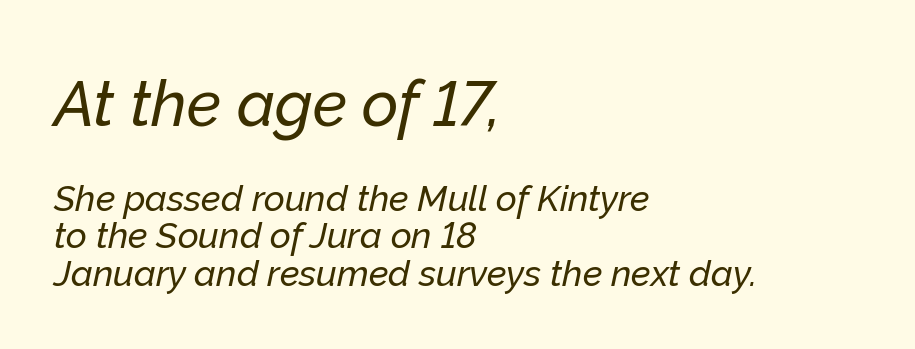
{"italic": "yes", "lean": "right", "slant_degrees": 12, "width": "normal", "stroke_contrast": "low", "x_height": "medium", "monospaced": "no", "underline": "no", "align": "left", "line_spacing": "tight", "line_spacing_ratio": 1.04, "letter_spacing": "normal", "letter_spacing_em": 0.0, "larger_block": "first", "size_ratio": 1.75, "glyph_px": 63}
